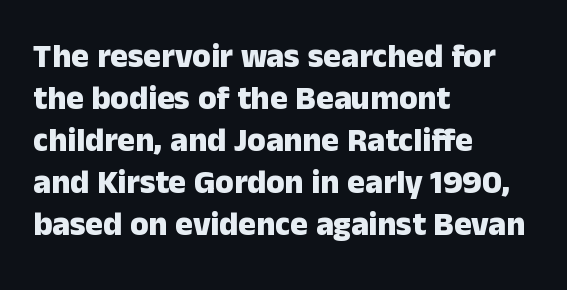
Is there much room between lines? A standard amount, neither cramped nor airy. Descender tails drop into unmarked territory. Think of a printed novel: that variable character pitch is what you see here. The type sits square on the baseline with zero lean.
